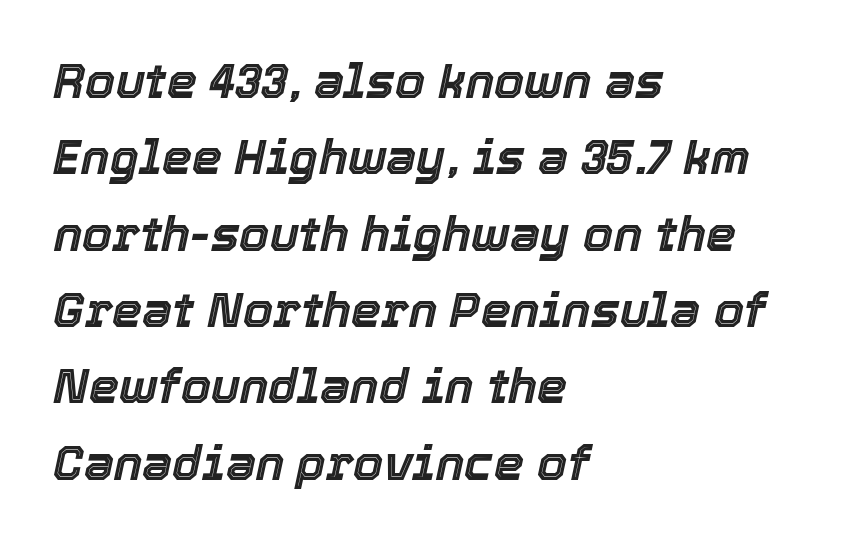
Q: Is the text italic (slanted)? A: Yes, it leans right by about 12 degrees.
Q: Is the text underlined? A: No.
Q: How is the paragraph aligned? A: Left-aligned.
Q: Is the spacing between letters normal or unusually wide? A: Normal.
Q: Is the spacing between lines tight, normal or loose? A: Normal.
Q: Width (condensed, normal, or wide)? A: Normal.
Q: x-height? A: Medium.
Q: Monospaced? A: No.
